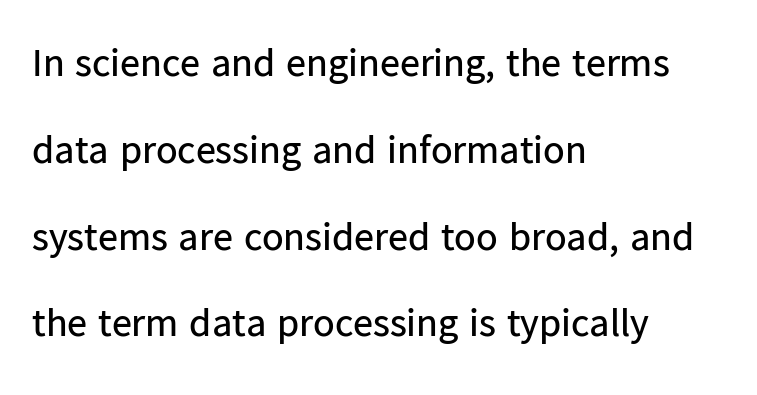
Does extra space separate the letters? No, they use regular spacing. Note: no serifs on the glyphs. The passage shown is not underscored anywhere. Nothing heavy about these letters — not bold at all.
